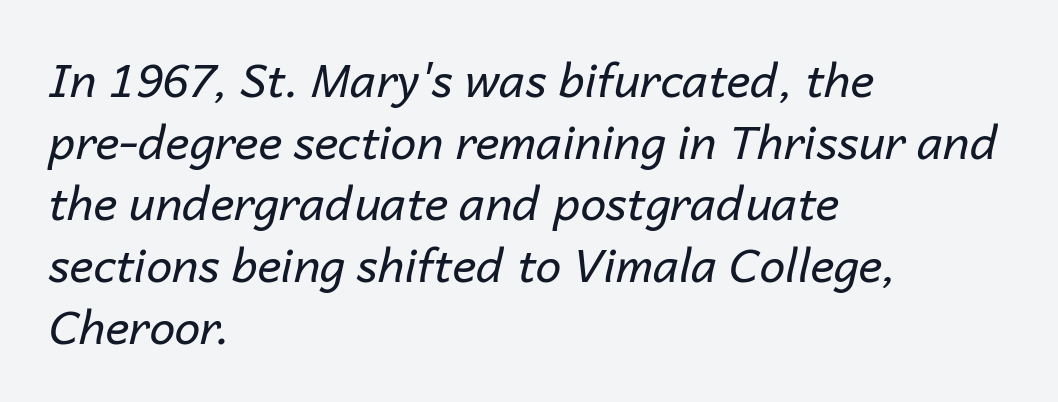
Q: Is the text bold? A: No.
Q: Is the text italic (slanted)? A: Yes, it leans right by about 14 degrees.
Q: Is the text underlined? A: No.
Q: How is the paragraph aligned? A: Left-aligned.
Q: Is the spacing between letters normal or unusually wide? A: Normal.
Q: Is the spacing between lines tight, normal or loose? A: Normal.
Q: Width (condensed, normal, or wide)? A: Normal.
Q: Stroke contrast? A: Low.
Q: x-height? A: Medium.
Q: Monospaced? A: No.
